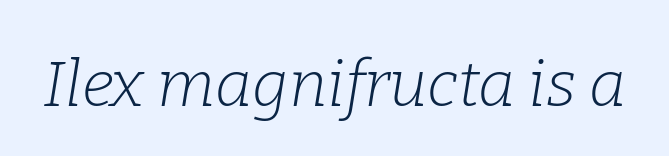
To sum up the face: it has serifs. This is oblique type, the kind used for emphasis or titles. Any mark beneath the type? The region is blank. Stroke mass is kept to a normal reading level or below. The rendering uses natural spacing where letterforms have individual widths.
